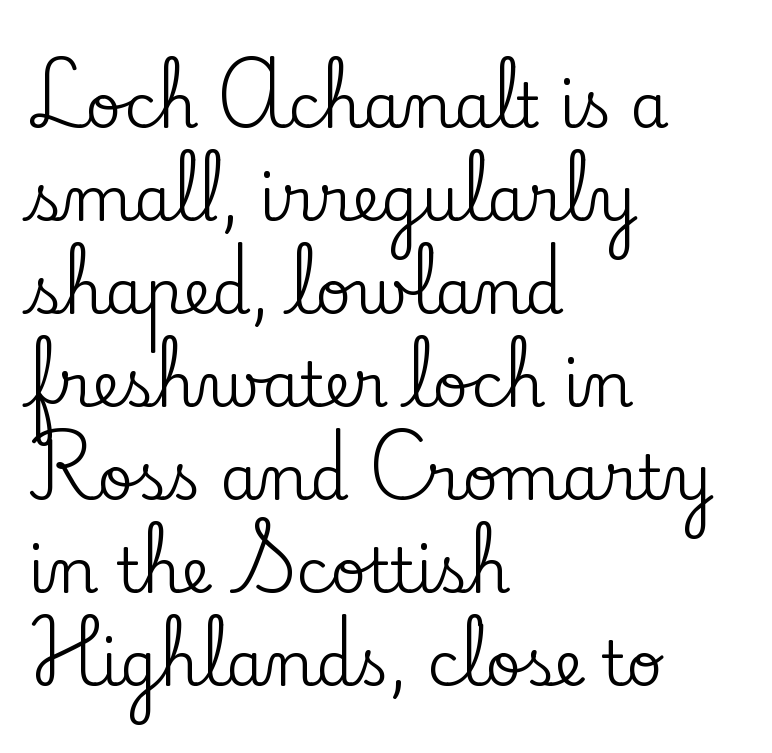
The image shows 62 px serif type, upright; set left-aligned, normal line spacing (1.5x), normal letter spacing, not underlined; low stroke contrast and a small x-height.
